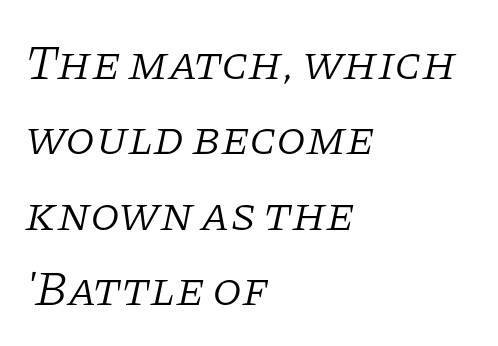
Each stroke keeps to a modest, everyday thickness or less. What stands out about the letter spacing? Nothing — it is the standard amount. Varying glyph widths throughout — classic text-font behaviour. Only glyphs here, with clear space below each row. Does the leading feel generous? No, just average. Unlike a clean sans, this face finishes its strokes with serifs.
